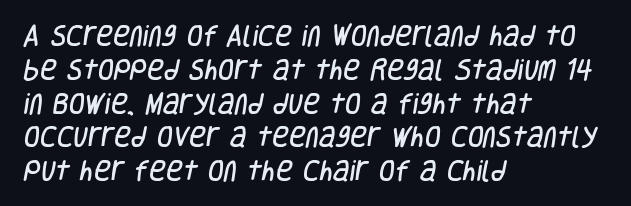
These lines are set flush left with a ragged right edge. The baseline area is clear. If you measured baseline to baseline, you'd find a middling distance. Observe the ordinary spacing: letters are neighbours, not strangers.
